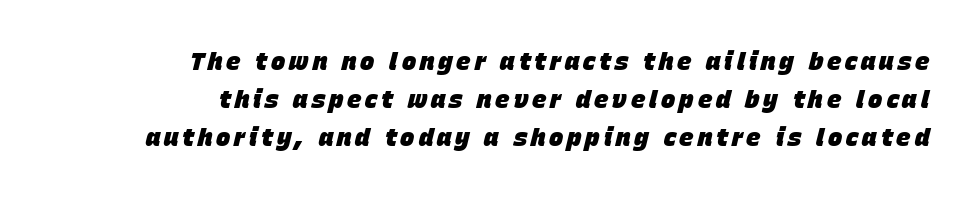
The image shows 24 px bold type, italic (leaning right); set right-aligned, normal line spacing (1.58x), not underlined.
